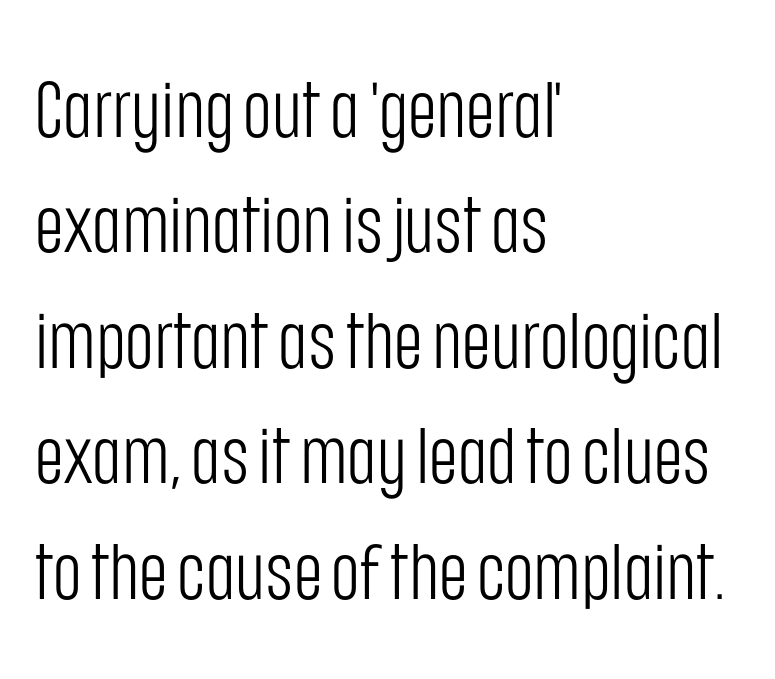
Bold? No — there's no thickening of the strokes. This sample is left-justified, so line endings fall wherever the words run out. Style check: upright. Note the varied advance widths — an 'i' is clearly narrower than an 'm'. The space beneath each line is pristine and unruled. Are there feet on the stems? There aren't — it's a sans.
